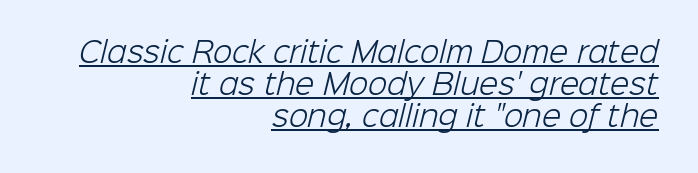
Does a line run under the words? Yes, clearly. The lines are packed closely together with very little leading. The cut favours lightness, reaching ordinary text weight at its darkest. Short note: letters normally spaced. The passage shown is typed in a proportional face where columns would drift. I'd call this a sans setting — the letters go barefoot.
